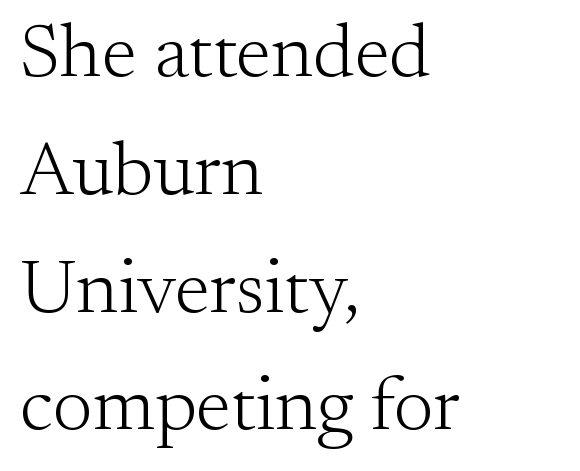
Q: Is the text bold? A: No.
Q: Is the text italic (slanted)? A: No, it is upright.
Q: Is the typeface a serif or a sans-serif typeface? A: Serif.
Q: Is the text underlined? A: No.
Q: How is the paragraph aligned? A: Left-aligned.
Q: Is the spacing between letters normal or unusually wide? A: Normal.
Q: Is the spacing between lines tight, normal or loose? A: Normal.
Q: Width (condensed, normal, or wide)? A: Normal.
Q: Stroke contrast? A: Medium.
Q: x-height? A: Small.
Q: Monospaced? A: No.
